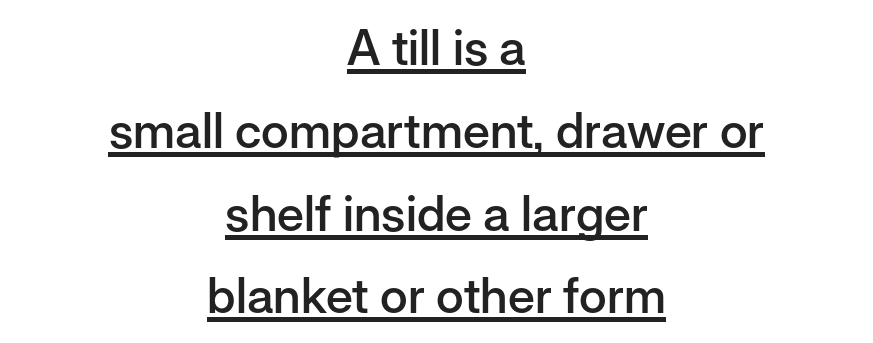
The image shows 49 px semibold sans-serif type, upright; set centered, normal line spacing (1.69x), normal letter spacing, underlined; low stroke contrast and a medium x-height.
